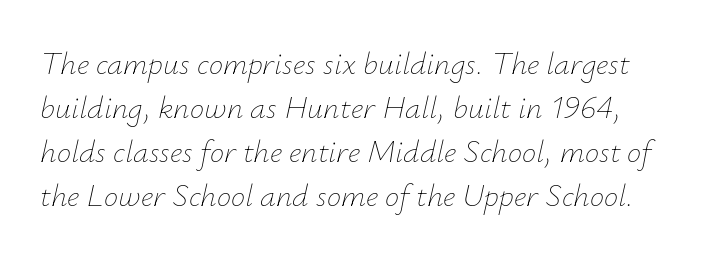
The rendering uses natural spacing where letterforms have individual widths. The text carries the slant typical of an italic or oblique font. The leading is moderate, giving the passage an even texture. Stroke thickness stays within the range of a standard reading face or lighter. Unmarked baselines from the first word to the last.
